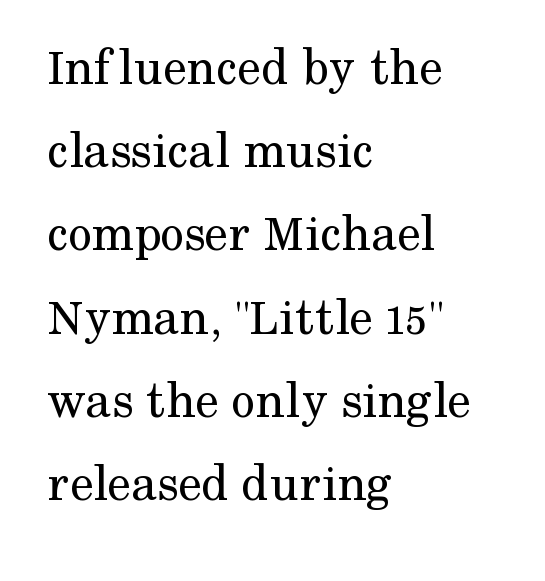
{"serif": "yes", "italic": "no", "bold": "no", "weight": "regular", "width": "normal", "stroke_contrast": "medium", "x_height": "medium", "monospaced": "no", "underline": "no", "align": "left", "line_spacing": "normal", "line_spacing_ratio": 1.57, "letter_spacing": "normal", "letter_spacing_em": 0.0, "glyph_px": 53}
